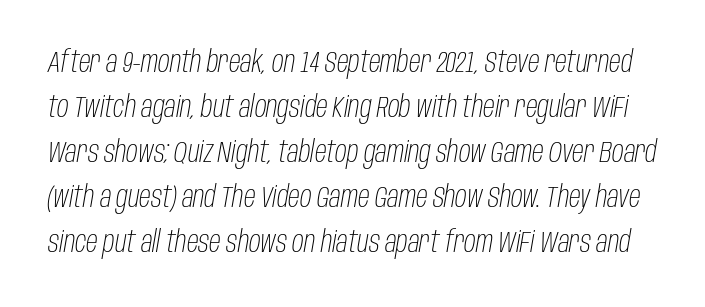
The image shows 29 px light, condensed type, italic (leaning right); set normal line spacing (1.55x), normal letter spacing, not underlined; low stroke contrast and a large x-height.
